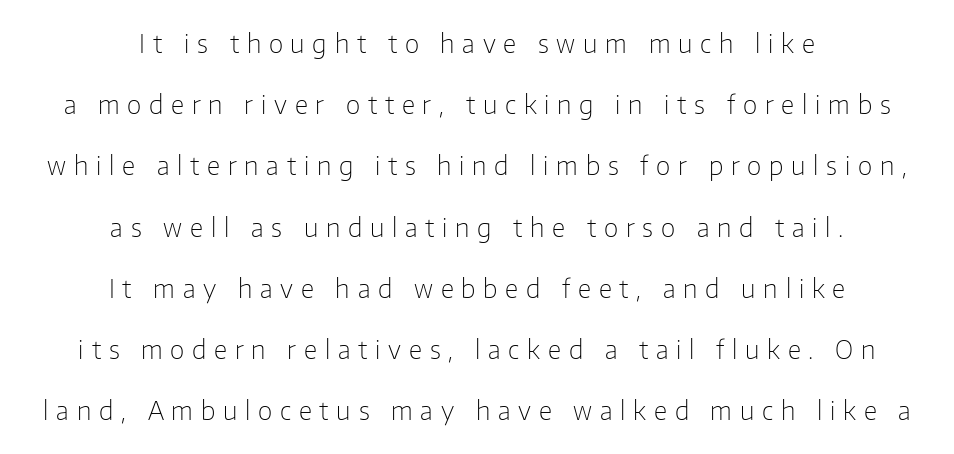
The strip under each line holds only bare page. Honestly, the rows look like they've been pulled way apart. Line starts and ends both wander, symmetrically. Look at the tracking — it's clearly loosened, letters drifting apart. The lettering stays uniformly vertical, giving the passage a roman look. Letters have the restrained weight of plain body copy at most.
